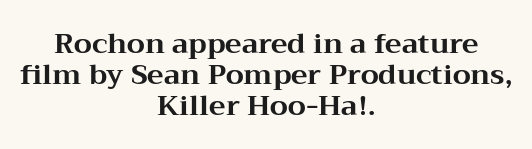
Q: Is the text bold? A: Yes.
Q: Is the text italic (slanted)? A: No, it is upright.
Q: Is the typeface a serif or a sans-serif typeface? A: Serif.
Q: Is the text underlined? A: No.
Q: How is the paragraph aligned? A: Centered.
Q: Is the spacing between letters normal or unusually wide? A: Normal.
Q: Is the spacing between lines tight, normal or loose? A: Tight.
Q: Width (condensed, normal, or wide)? A: Wide.
Q: Stroke contrast? A: Medium.
Q: x-height? A: Medium.
Q: Monospaced? A: No.
